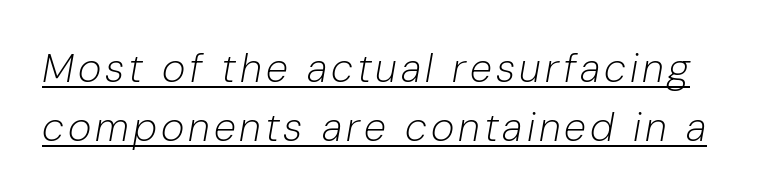
{"italic": "yes", "lean": "right", "slant_degrees": 10, "bold": "no", "weight": "light", "width": "normal", "stroke_contrast": "low", "x_height": "medium", "monospaced": "no", "underline": "yes", "line_spacing": "normal", "line_spacing_ratio": 1.47, "glyph_px": 40}
